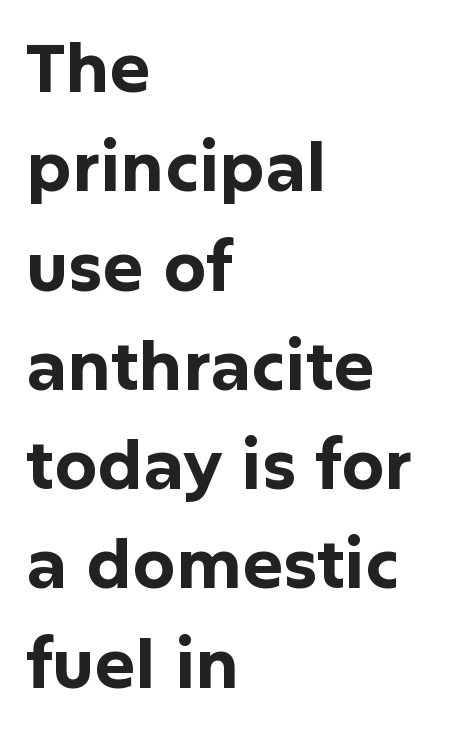
Q: Is the text bold? A: Yes.
Q: Is the text italic (slanted)? A: No, it is upright.
Q: Is the typeface a serif or a sans-serif typeface? A: Sans-serif.
Q: Is the text underlined? A: No.
Q: How is the paragraph aligned? A: Left-aligned.
Q: Is the spacing between letters normal or unusually wide? A: Normal.
Q: Is the spacing between lines tight, normal or loose? A: Normal.
Q: Width (condensed, normal, or wide)? A: Normal.
Q: Stroke contrast? A: Low.
Q: x-height? A: Medium.
Q: Monospaced? A: No.
